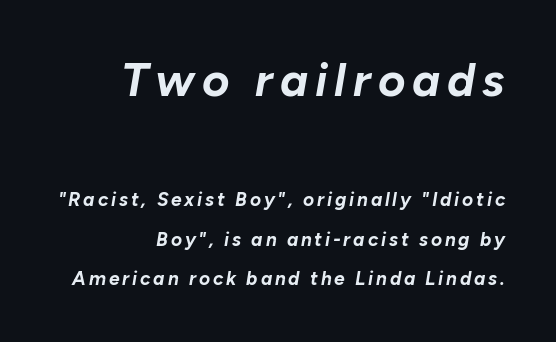
The image shows 47 px bold type, italic (leaning right); set right-aligned, loose line spacing (2.09x), not underlined; the first (top) block is 2.47x larger; low stroke contrast and a medium x-height.
